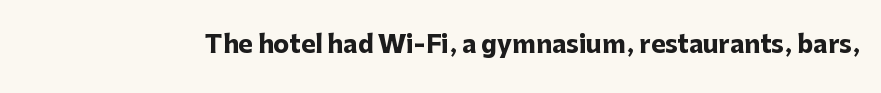
Q: Is the text bold? A: Yes.
Q: Is the text italic (slanted)? A: No, it is upright.
Q: Is the text underlined? A: No.
Q: Is the spacing between letters normal or unusually wide? A: Normal.
